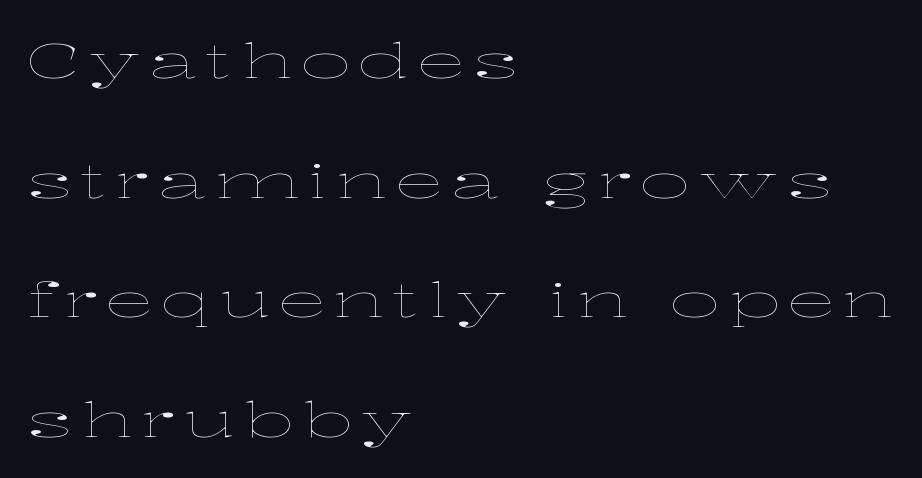
{"italic": "no", "bold": "no", "weight": "thin", "width": "wide", "stroke_contrast": "low", "x_height": "medium", "monospaced": "no", "underline": "no", "align": "left", "line_spacing": "loose", "line_spacing_ratio": 2.44, "glyph_px": 49}
